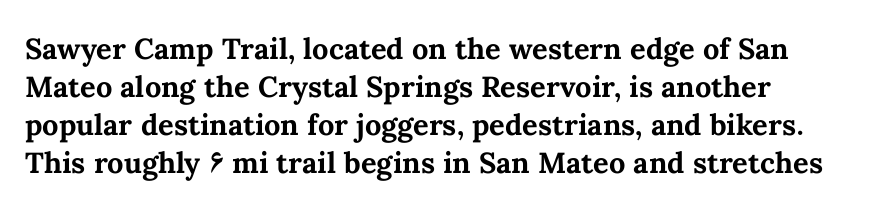
The image shows 29 px bold type, upright; set normal line spacing (1.31x), normal letter spacing, not underlined; medium stroke contrast and a medium x-height.
